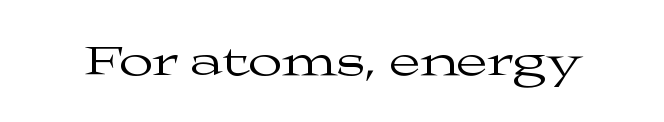
Q: Is the text bold? A: No.
Q: Is the text italic (slanted)? A: No, it is upright.
Q: Is the typeface a serif or a sans-serif typeface? A: Serif.
Q: Is the text underlined? A: No.
Q: Is the spacing between letters normal or unusually wide? A: Normal.
Q: Width (condensed, normal, or wide)? A: Wide.
Q: Stroke contrast? A: Medium.
Q: x-height? A: Medium.
Q: Monospaced? A: No.
